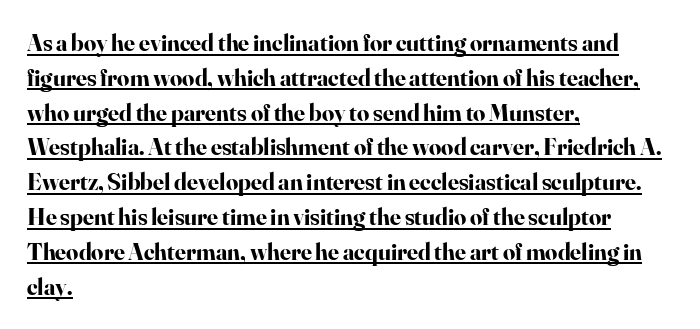
Q: Is the text bold? A: Yes.
Q: Is the text italic (slanted)? A: No, it is upright.
Q: Is the text underlined? A: Yes.
Q: How is the paragraph aligned? A: Left-aligned.
Q: Is the spacing between letters normal or unusually wide? A: Normal.
Q: Is the spacing between lines tight, normal or loose? A: Normal.
